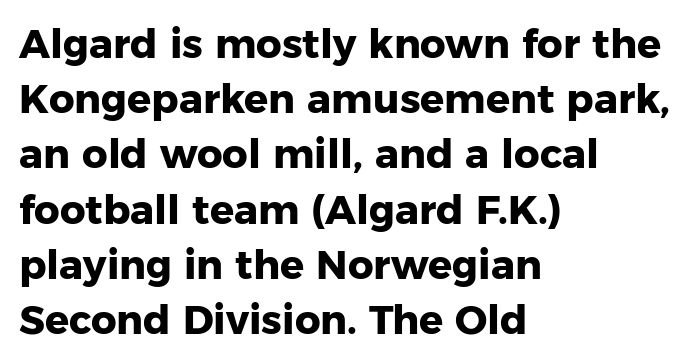
{"serif": "no", "italic": "no", "bold": "yes", "weight": "heavy", "width": "normal", "stroke_contrast": "low", "x_height": "medium", "monospaced": "no", "underline": "no", "align": "left", "line_spacing": "normal", "line_spacing_ratio": 1.38, "letter_spacing": "normal", "letter_spacing_em": 0.0, "glyph_px": 40}
